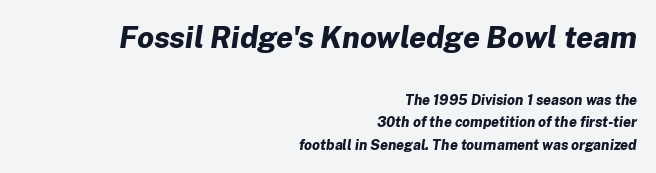
{"italic": "yes", "lean": "right", "slant_degrees": 8, "bold": "yes", "weight": "bold", "width": "normal", "stroke_contrast": "low", "x_height": "medium", "monospaced": "no", "underline": "no", "align": "right", "line_spacing": "normal", "line_spacing_ratio": 1.6, "letter_spacing": "normal", "letter_spacing_em": 0.0, "larger_block": "first", "size_ratio": 2.14, "glyph_px": 30}
